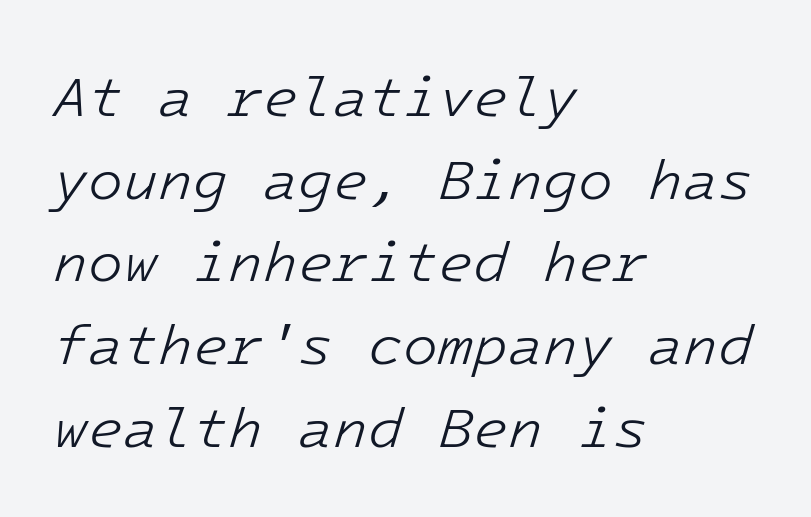
Q: Is the text bold? A: No.
Q: Is the text italic (slanted)? A: Yes, it leans right by about 16 degrees.
Q: Is the text underlined? A: No.
Q: How is the paragraph aligned? A: Left-aligned.
Q: Is the spacing between letters normal or unusually wide? A: Normal.
Q: Is the spacing between lines tight, normal or loose? A: Normal.
Q: Width (condensed, normal, or wide)? A: Normal.
Q: Stroke contrast? A: Low.
Q: x-height? A: Medium.
Q: Monospaced? A: Yes.
